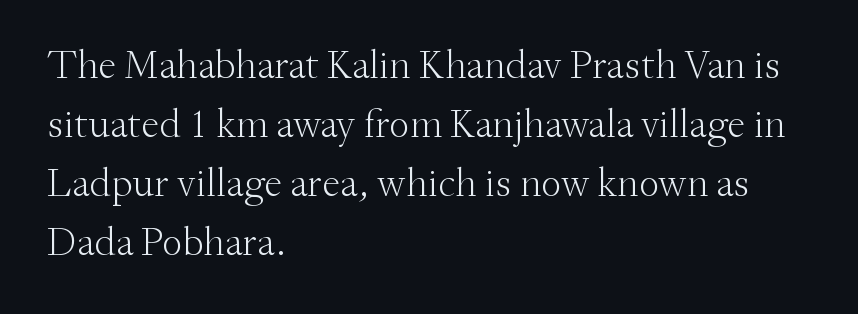
Does the leading feel generous? No, just average. No letter is thick-stroked: the sample isn't bold. Where is the straight margin? On the left. Words float on clear page, feet unadorned.
